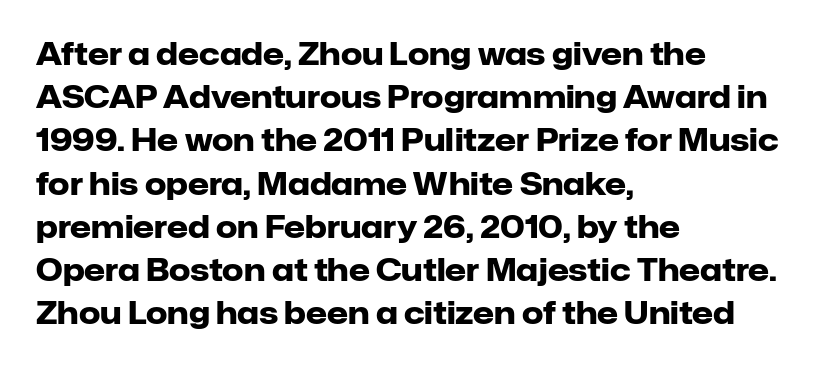
Summary of vertical rhythm: regular, with standard interline spacing. Check the space under the baseline: it is left empty. Type style note: lacks serifs. Tracking value appears to be zero — textbook default spacing. Emphasis by weight is at full strength: bold.
